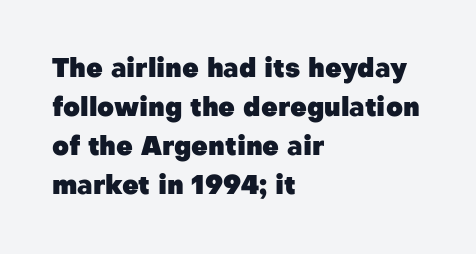
Q: Is the text bold? A: Yes.
Q: Is the text italic (slanted)? A: No, it is upright.
Q: Is the text underlined? A: No.
Q: How is the paragraph aligned? A: Left-aligned.
Q: Is the spacing between letters normal or unusually wide? A: Normal.
Q: Is the spacing between lines tight, normal or loose? A: Normal.
